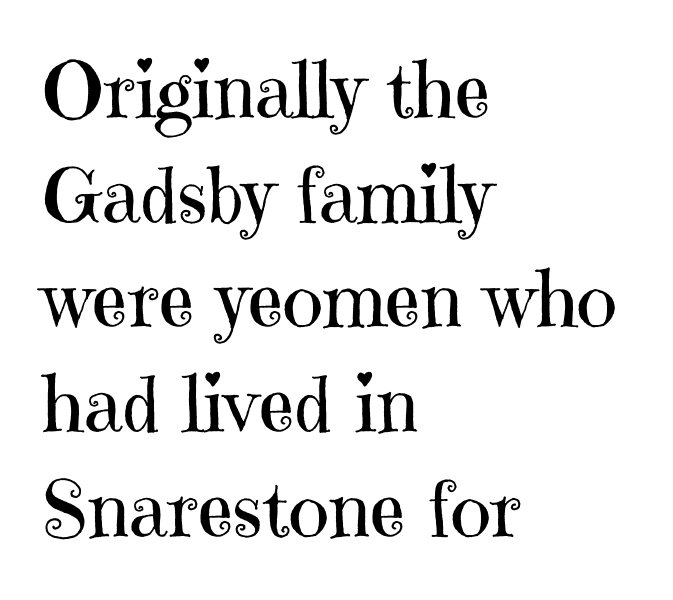
Q: Is the text bold? A: No.
Q: Is the text italic (slanted)? A: No, it is upright.
Q: Is the typeface a serif or a sans-serif typeface? A: Serif.
Q: Is the text underlined? A: No.
Q: How is the paragraph aligned? A: Left-aligned.
Q: Is the spacing between letters normal or unusually wide? A: Normal.
Q: Is the spacing between lines tight, normal or loose? A: Normal.
Q: Width (condensed, normal, or wide)? A: Normal.
Q: Stroke contrast? A: High.
Q: x-height? A: Medium.
Q: Monospaced? A: No.
